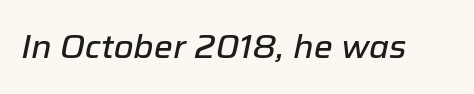
The face used here has a pronounced slope to its letters. Character widths vary here, with narrow letters taking less room than wide ones. What stands out about the letter spacing? Nothing — it is the standard amount. A bare baseline throughout the passage.
